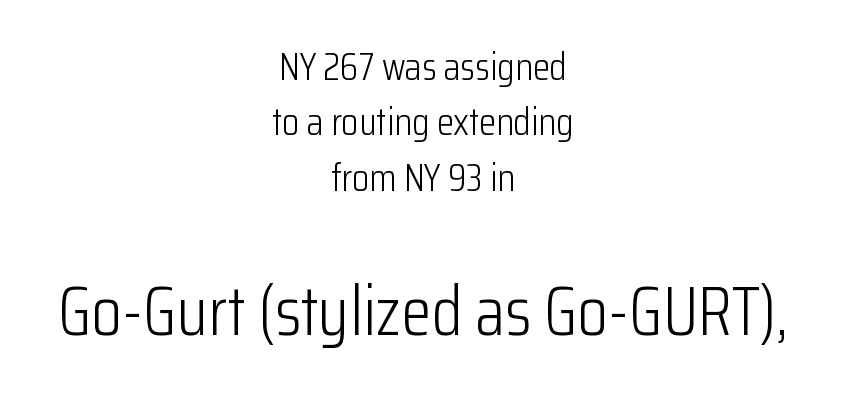
Centered paragraph, ragged on both sides. This is not heavy type; no bold has been used. The emphasis by scale lands on block number two, below. The face used here is a sans, in the tradition of grotesques and geometrics. This block has exactly the height ordinary leading produces. The passage shown is typed in a proportional face where columns would drift.
